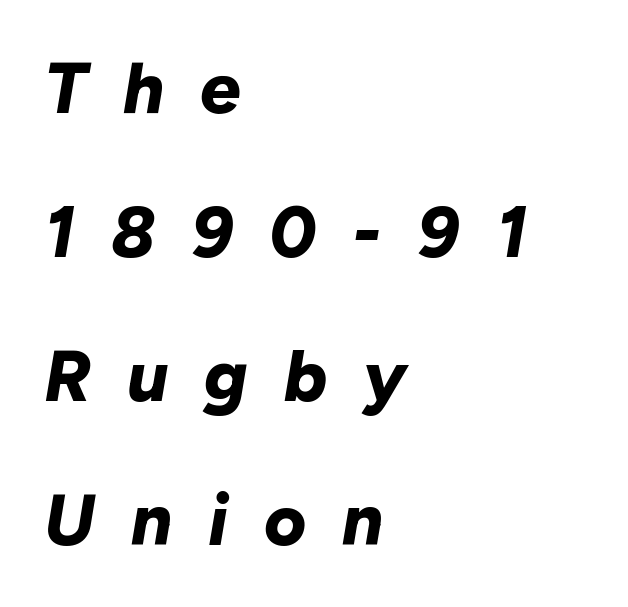
Characters follow at a spacing far wider than the type designer built in. How would I describe the line gaps? Wide and relaxed. There's an unmistakable incline to the writing here. The passage shown is typed in a proportional face where columns would drift.
